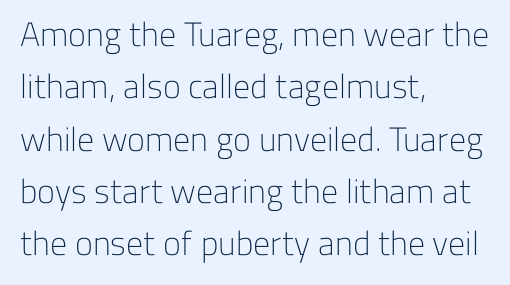
Think of a printed novel: that variable character pitch is what you see here. Compared with typical paragraphs, the rows here are spaced about the same. This is the regular roman posture of the typeface. Default kerning and tracking; the words read as compact shapes. The letters carry no serifs — their stems end cleanly without finishing strokes.
